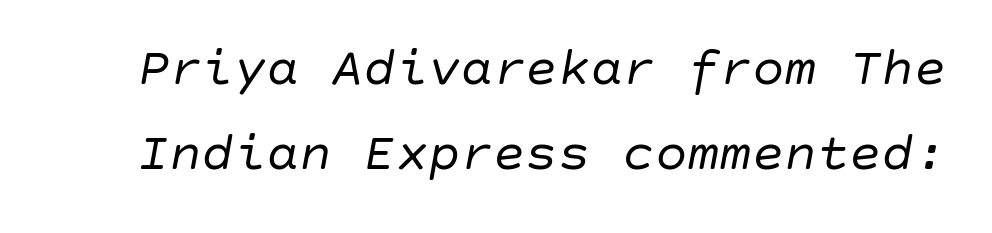
{"italic": "yes", "lean": "right", "slant_degrees": 10, "bold": "no", "weight": "regular", "width": "normal", "stroke_contrast": "low", "x_height": "large", "underline": "no", "line_spacing": "normal", "line_spacing_ratio": 1.58, "letter_spacing": "normal", "letter_spacing_em": 0.0, "glyph_px": 54}
